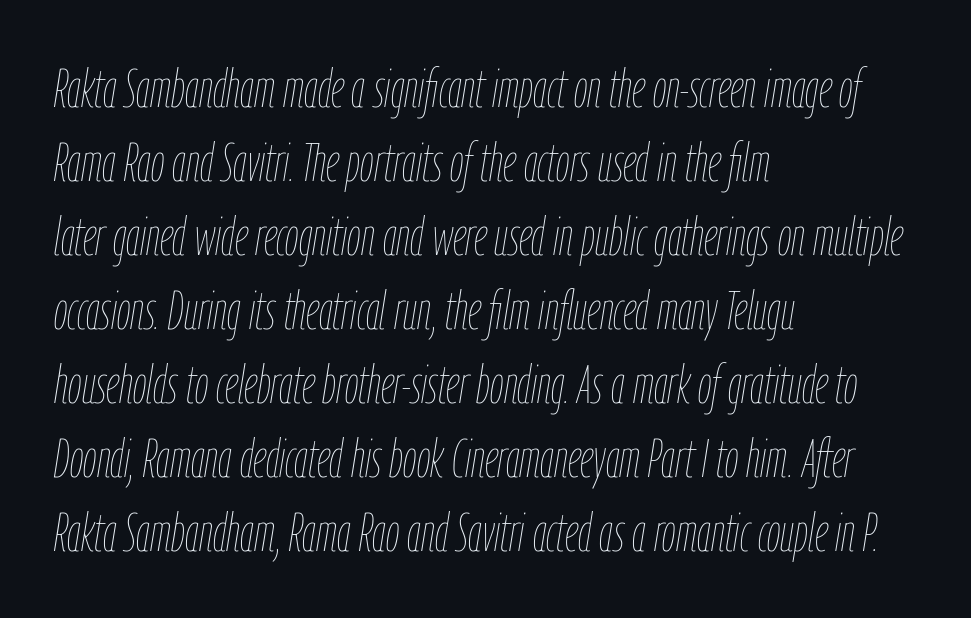
Q: Is the text bold? A: No.
Q: Is the text italic (slanted)? A: Yes, it leans right by about 9 degrees.
Q: Is the text underlined? A: No.
Q: How is the paragraph aligned? A: Left-aligned.
Q: Is the spacing between letters normal or unusually wide? A: Normal.
Q: Is the spacing between lines tight, normal or loose? A: Normal.
Q: Width (condensed, normal, or wide)? A: Condensed.
Q: Stroke contrast? A: Low.
Q: x-height? A: Medium.
Q: Monospaced? A: No.
